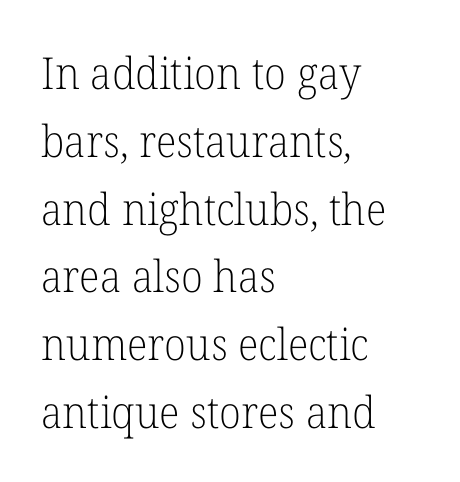
{"serif": "yes", "italic": "no", "bold": "no", "weight": "light", "width": "normal", "stroke_contrast": "low", "x_height": "medium", "monospaced": "no", "underline": "no", "align": "left", "line_spacing": "normal", "line_spacing_ratio": 1.54, "letter_spacing": "normal", "letter_spacing_em": 0.0, "glyph_px": 44}
